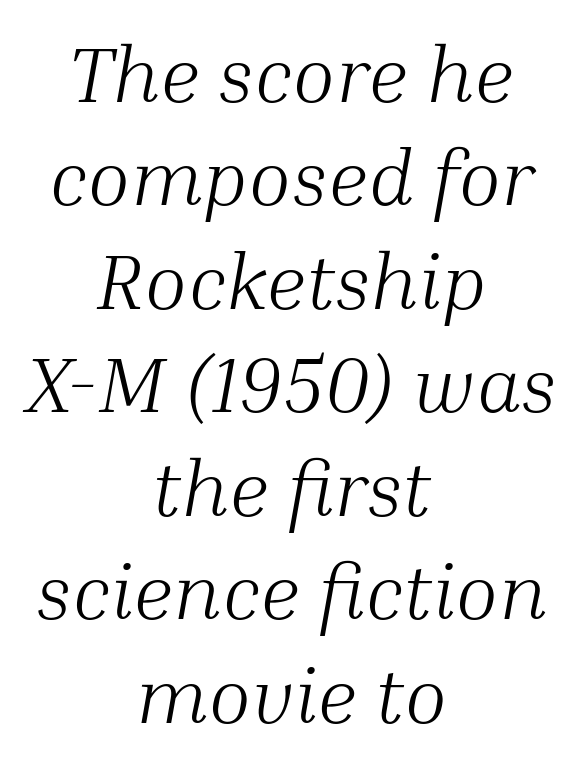
{"serif": "yes", "italic": "yes", "lean": "right", "slant_degrees": 10, "bold": "no", "weight": "light", "width": "normal", "stroke_contrast": "medium", "x_height": "medium", "monospaced": "no", "underline": "no", "align": "center", "line_spacing": "normal", "line_spacing_ratio": 1.31, "letter_spacing": "normal", "letter_spacing_em": 0.0, "glyph_px": 79}
